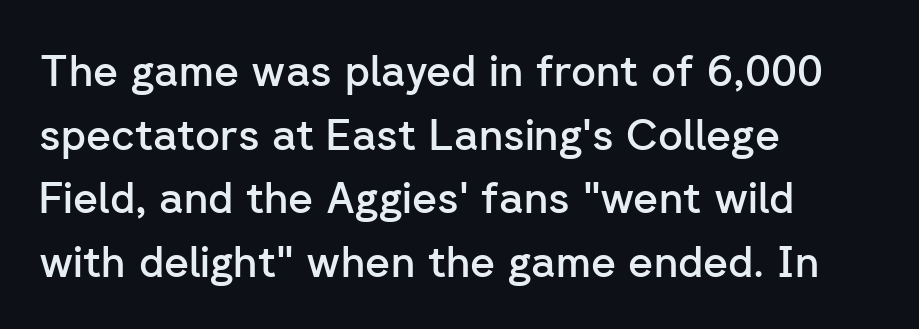
Each letter's strokes conclude bluntly, with no projecting serifs. A fair bit of extra ink — the face is semibold, not bold. The rag falls on the right side of this text block. If you measured baseline to baseline, you'd find a middling distance.
